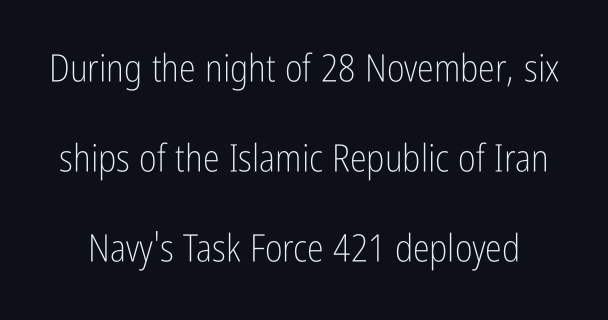
Nothing sits at the stroke ends, so this counts as sans-serif. Characters remain perfectly vertical along every line. Leading is clearly above the norm, producing a sparse column. On a weight scale, this lands at 450 or below.
